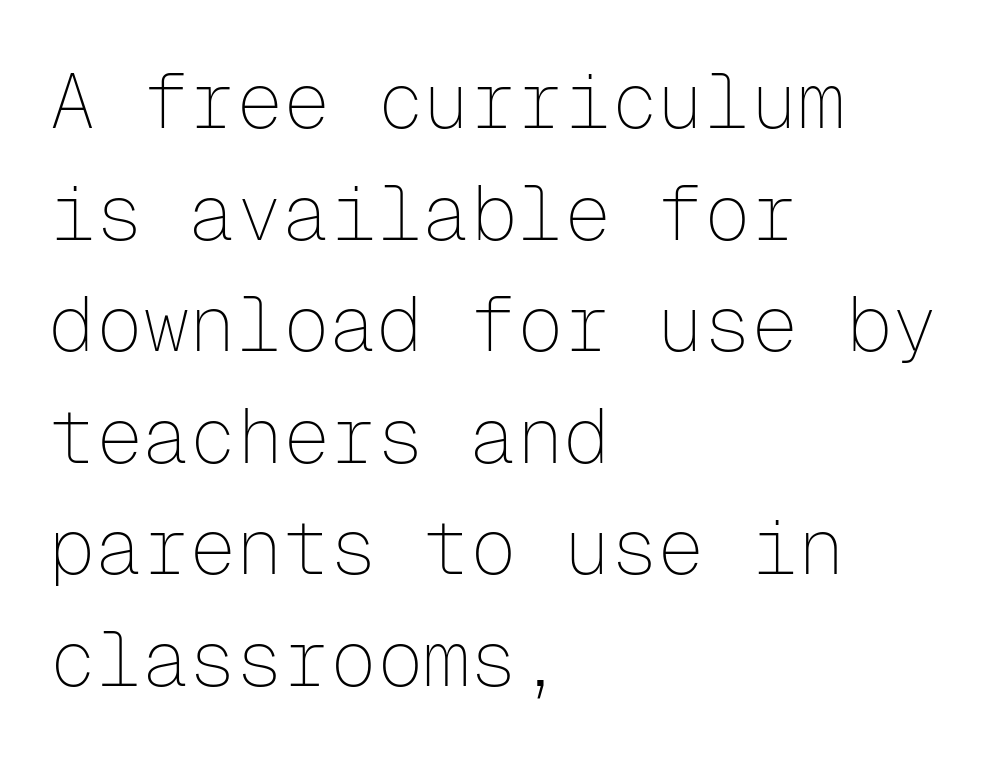
{"serif": "no", "italic": "no", "bold": "no", "weight": "thin", "width": "normal", "stroke_contrast": "low", "x_height": "medium", "monospaced": "yes", "underline": "no", "align": "left", "line_spacing": "normal", "line_spacing_ratio": 1.43, "letter_spacing": "normal", "letter_spacing_em": 0.0, "glyph_px": 78}
